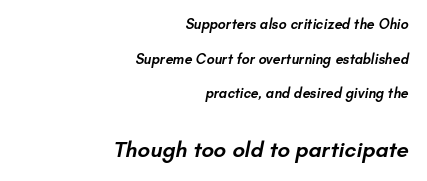
The image shows 22 px text type; set right-aligned, loose line spacing (2.48x), normal letter spacing, not underlined; the second (bottom) block is 1.57x larger.
